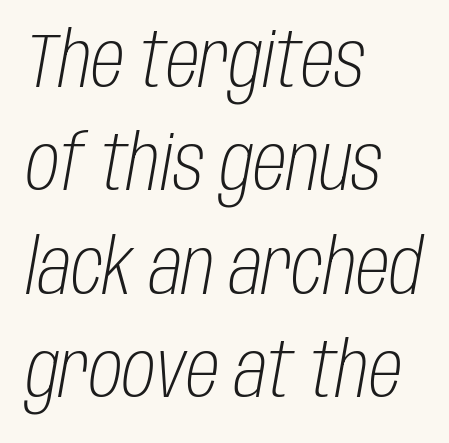
This sample keeps an unexceptional amount of space between lines. Ink coverage per letter is moderate at most. In terms of letterspacing, this is plain default setting. The paragraph has a hard left edge and a soft right edge.
